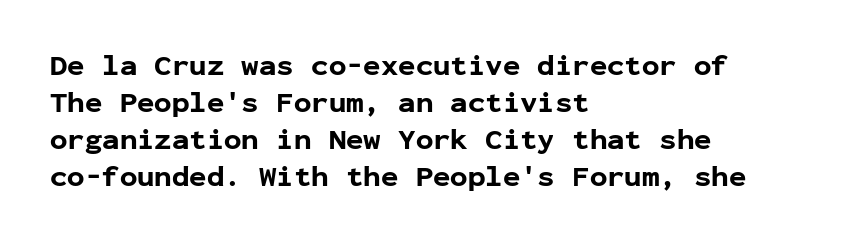
Q: Is the text bold? A: Yes.
Q: Is the text italic (slanted)? A: No, it is upright.
Q: Is the typeface a serif or a sans-serif typeface? A: Sans-serif.
Q: Is the text underlined? A: No.
Q: How is the paragraph aligned? A: Left-aligned.
Q: Is the spacing between letters normal or unusually wide? A: Normal.
Q: Is the spacing between lines tight, normal or loose? A: Normal.
Q: Width (condensed, normal, or wide)? A: Normal.
Q: Stroke contrast? A: Low.
Q: x-height? A: Medium.
Q: Monospaced? A: Yes.
